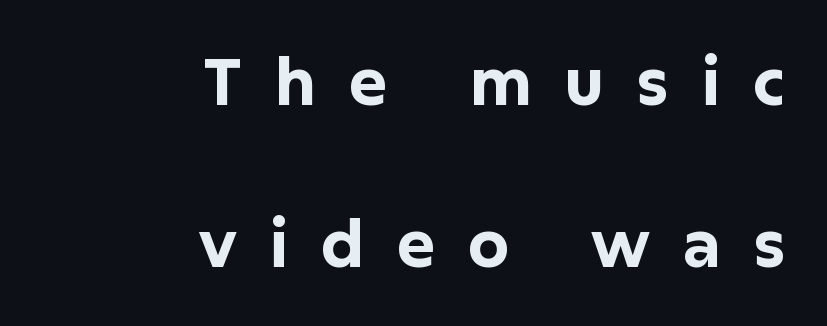
Italic: no, the glyphs are upright roman. As a designer I'd log this as weight 700, bold. These lines stack with their right ends in a neat column. A typesetter would call this leading open, well beyond the default.
